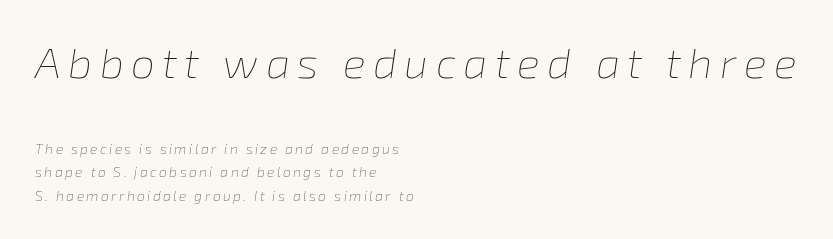
{"italic": "yes", "lean": "right", "slant_degrees": 8, "bold": "no", "weight": "thin", "width": "normal", "stroke_contrast": "low", "x_height": "medium", "monospaced": "no", "underline": "no", "align": "left", "line_spacing": "normal", "line_spacing_ratio": 1.65, "larger_block": "first", "size_ratio": 3.07, "glyph_px": 43}
